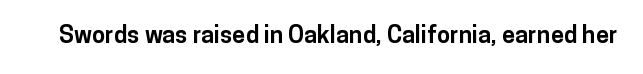
Q: Is the text bold? A: Yes.
Q: Is the text italic (slanted)? A: No, it is upright.
Q: Is the text underlined? A: No.
Q: Is the spacing between letters normal or unusually wide? A: Normal.
